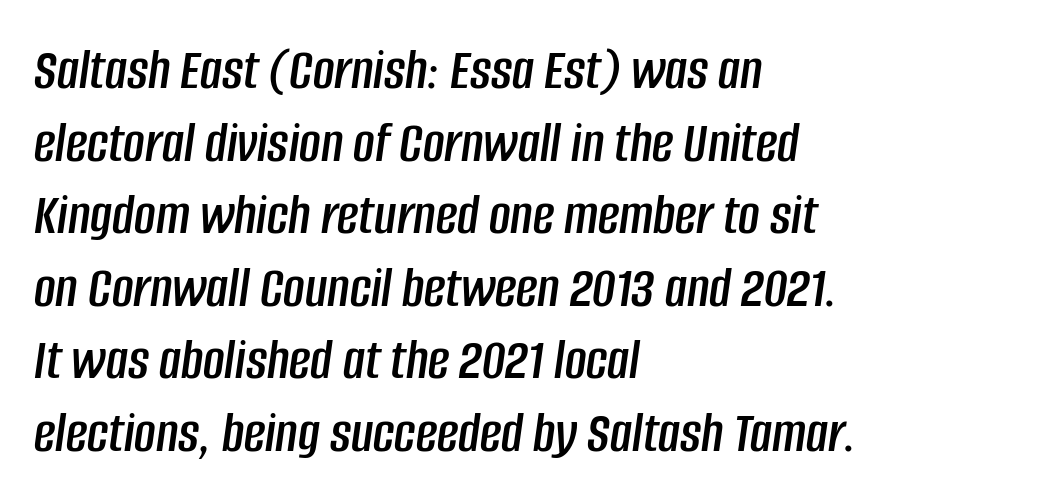
{"italic": "yes", "lean": "right", "slant_degrees": 8, "width": "condensed", "stroke_contrast": "low", "x_height": "large", "monospaced": "no", "underline": "no", "align": "left", "line_spacing_ratio": 1.23, "letter_spacing": "normal", "letter_spacing_em": 0.0, "glyph_px": 59}
